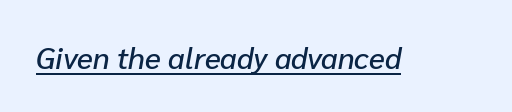
The image shows 30 px text type, italic (leaning right); set normal letter spacing, underlined; low stroke contrast and a medium x-height.
